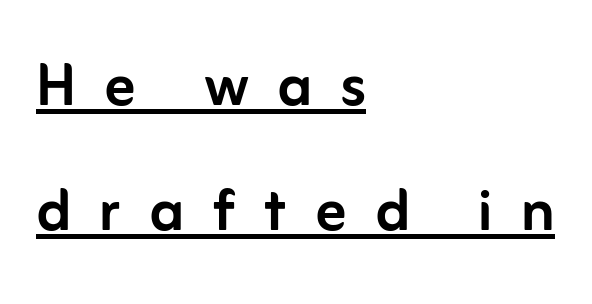
{"serif": "no", "italic": "no", "width": "normal", "stroke_contrast": "low", "x_height": "medium", "monospaced": "no", "underline": "yes", "align": "left", "line_spacing": "normal", "line_spacing_ratio": 1.64, "letter_spacing": "wide", "letter_spacing_em": 0.37, "glyph_px": 76}
